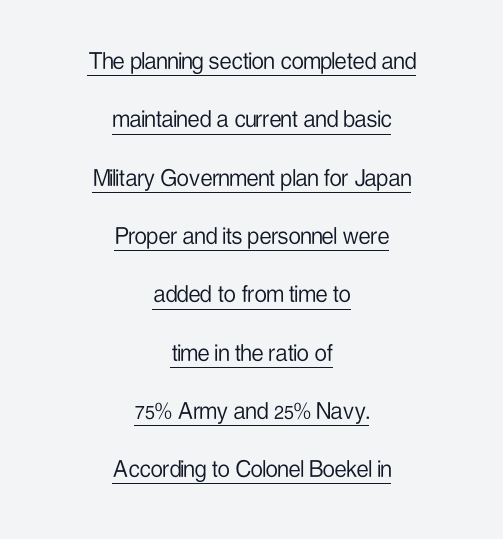
The image shows 27 px text type, upright; set centered, loose line spacing (2.16x), normal letter spacing, underlined.
